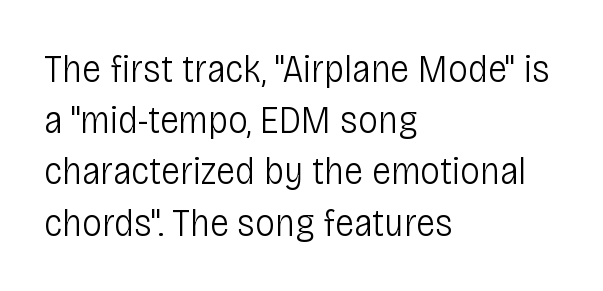
The image shows 40 px light, condensed sans-serif type, upright; set left-aligned, normal line spacing (1.28x), normal letter spacing, not underlined; low stroke contrast and a large x-height.
